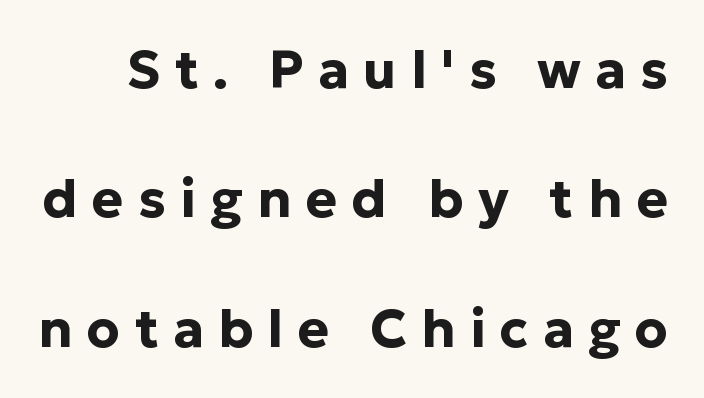
The image shows 53 px bold sans-serif type, upright; set loose line spacing (2.44x), unusually wide letter spacing (+0.27 em), not underlined; low stroke contrast and a medium x-height.
